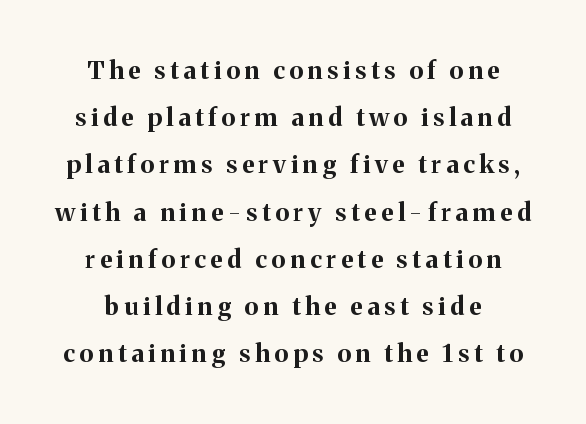
The area under the type is left untouched. The lettering stays uniformly vertical, giving the passage a roman look. The strokes are fattened all the way to bold.
